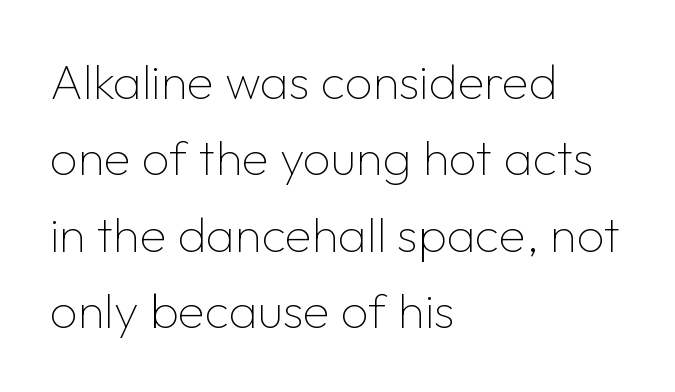
One glance says typical: line gaps are just what's usual. The specimen omits any rule beneath the text block's lines. Each letter's strokes conclude bluntly, with no projecting serifs. Italic? Not at all — the glyphs are vertical. Notice how the passage keeps a crisp vertical edge on the left only. Do the characters align in a grid? No, the font is proportional.
